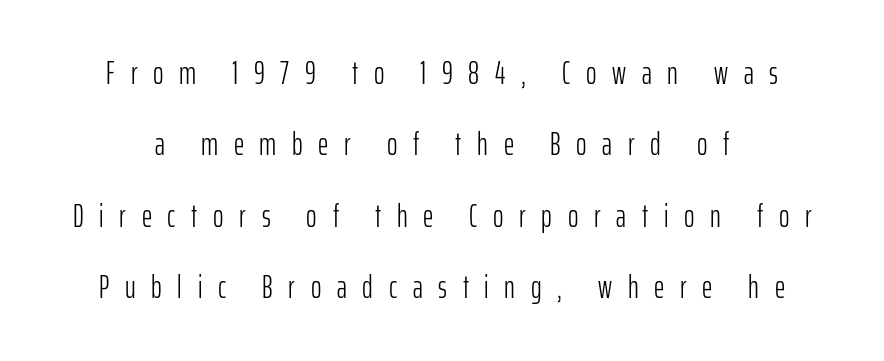
Q: Is the text bold? A: No.
Q: Is the text italic (slanted)? A: No, it is upright.
Q: Is the typeface a serif or a sans-serif typeface? A: Sans-serif.
Q: Is the text underlined? A: No.
Q: How is the paragraph aligned? A: Centered.
Q: Is the spacing between letters normal or unusually wide? A: Unusually wide.
Q: Is the spacing between lines tight, normal or loose? A: Loose.
Q: Width (condensed, normal, or wide)? A: Condensed.
Q: Stroke contrast? A: Low.
Q: x-height? A: Medium.
Q: Monospaced? A: No.
